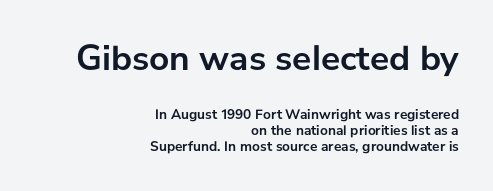
The image shows 36 px semibold sans-serif type, upright; set right-aligned, line spacing 1.16x, normal letter spacing, not underlined; the first (top) block is 2.57x larger; low stroke contrast and a medium x-height.
